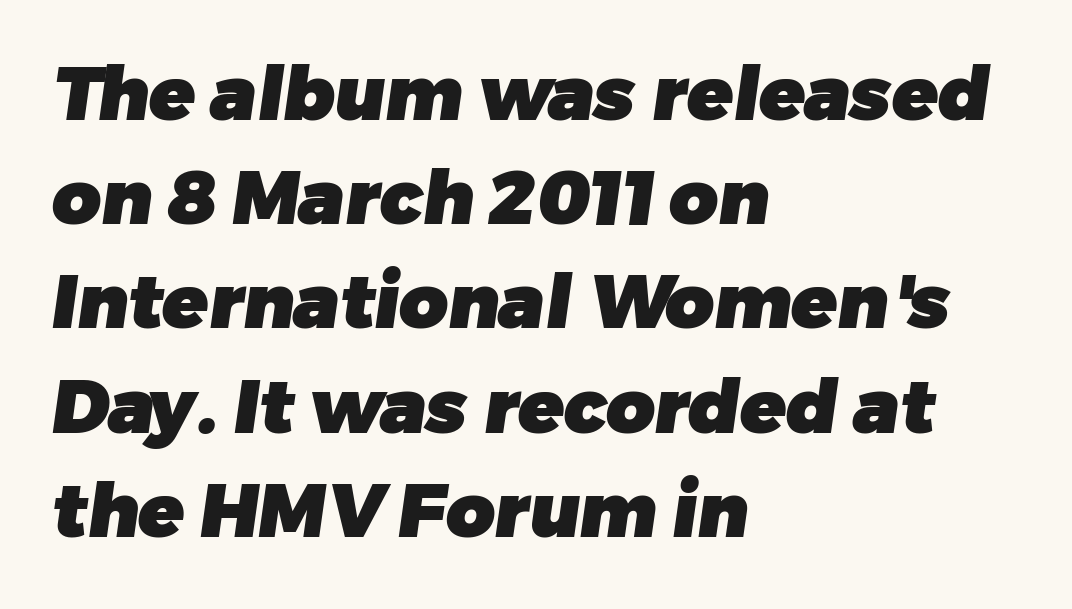
The passage is arranged the way most books set body copy — flush left. The face used here has the dense, thick strokes of a bold. The space between consecutive lines is moderate. The horizontal fit of the characters is conventional and even.
